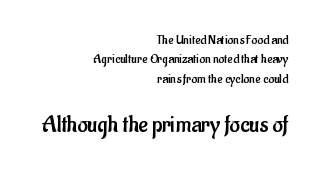
The image shows 25 px text type, upright; set right-aligned, normal line spacing (1.39x), normal letter spacing, not underlined; the second (bottom) block is 1.79x larger.
